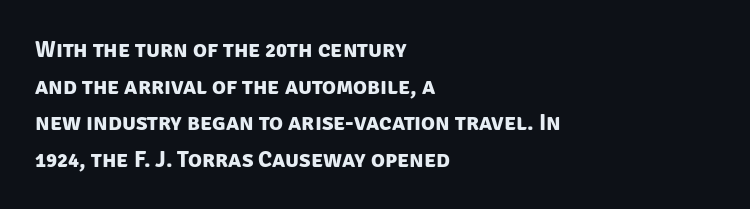
{"bold": "yes", "underline": "no", "align": "left", "line_spacing": "normal", "line_spacing_ratio": 1.59, "letter_spacing": "normal", "letter_spacing_em": 0.0, "glyph_px": 23}
